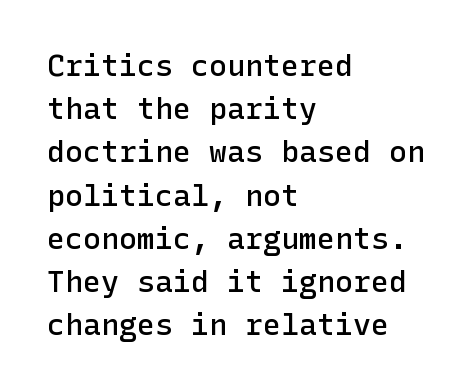
Q: Is the text bold? A: Semi-bold.
Q: Is the text italic (slanted)? A: No, it is upright.
Q: Is the typeface a serif or a sans-serif typeface? A: Sans-serif.
Q: Is the text underlined? A: No.
Q: How is the paragraph aligned? A: Left-aligned.
Q: Is the spacing between letters normal or unusually wide? A: Normal.
Q: Is the spacing between lines tight, normal or loose? A: Normal.
Q: Width (condensed, normal, or wide)? A: Normal.
Q: Stroke contrast? A: Low.
Q: x-height? A: Medium.
